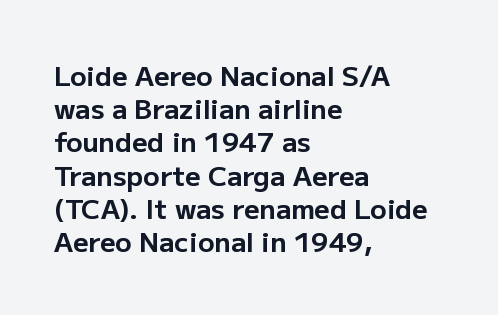
{"italic": "no", "bold": "yes", "underline": "no", "align": "left", "line_spacing_ratio": 1.23, "letter_spacing": "normal", "letter_spacing_em": 0.0, "glyph_px": 27}
